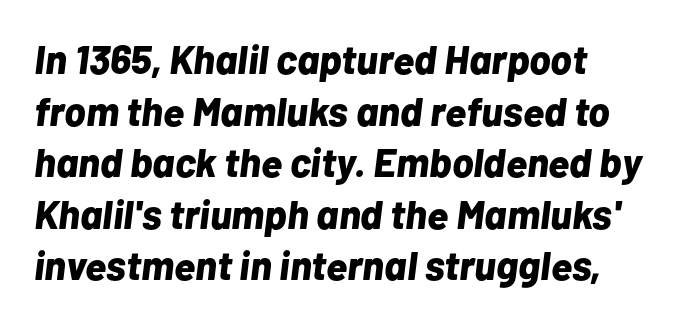
This sample uses plain, unmodified letter spacing. Would a proofreader flag this as italicized? Yes. The passage shown stacks its lines at a standard gap. These lines are set flush left with a ragged right edge.
